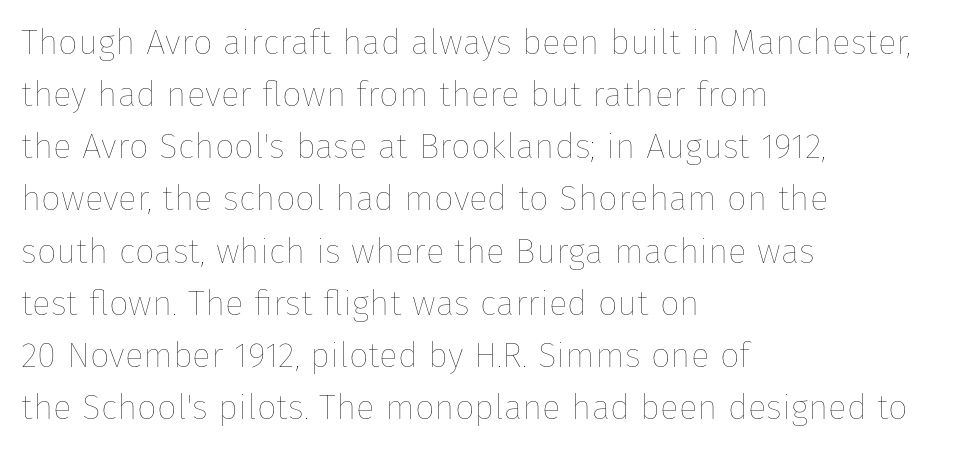
Q: Is the text bold? A: No.
Q: Is the text italic (slanted)? A: No, it is upright.
Q: Is the text underlined? A: No.
Q: How is the paragraph aligned? A: Left-aligned.
Q: Is the spacing between letters normal or unusually wide? A: Normal.
Q: Is the spacing between lines tight, normal or loose? A: Normal.
Q: Width (condensed, normal, or wide)? A: Normal.
Q: Stroke contrast? A: Low.
Q: x-height? A: Medium.
Q: Monospaced? A: No.
